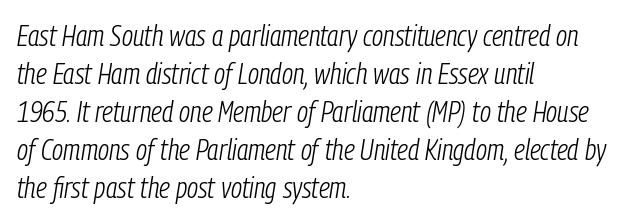
{"italic": "yes", "lean": "right", "slant_degrees": 9, "bold": "no", "weight": "light", "width": "condensed", "stroke_contrast": "low", "x_height": "medium", "monospaced": "no", "underline": "no", "align": "left", "line_spacing": "normal", "line_spacing_ratio": 1.31, "letter_spacing": "normal", "letter_spacing_em": 0.0, "glyph_px": 29}
